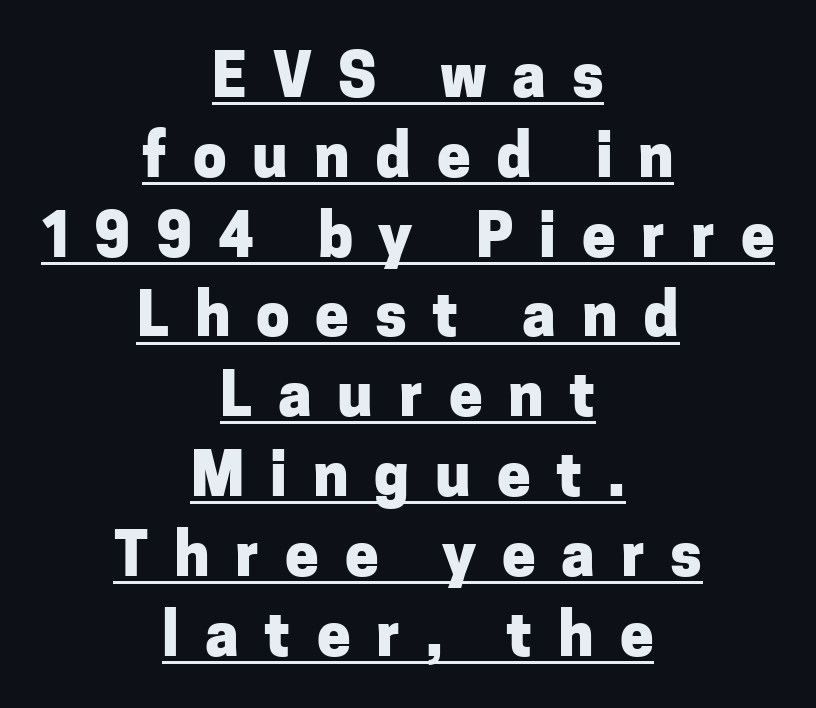
These lines have a slow, spaced-out rhythm from letter to letter. In terms of leading, this rendering sits right in the middle. Line starts and ends both wander, symmetrically. Do the letters lean? They stand straight. Descenders here cross a horizontal rule under the line. Note: no serifs on the glyphs.
